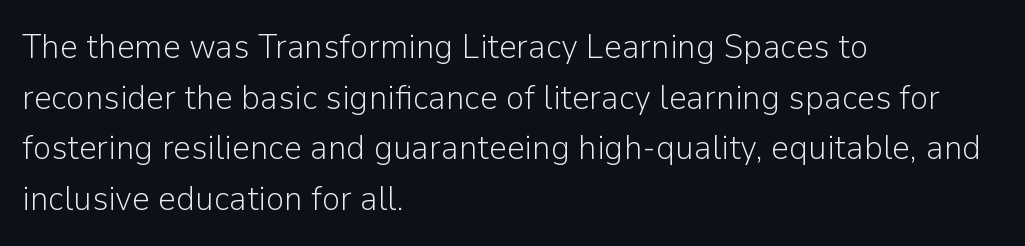
Q: Is the text bold? A: No.
Q: Is the text italic (slanted)? A: No, it is upright.
Q: Is the typeface a serif or a sans-serif typeface? A: Sans-serif.
Q: Is the text underlined? A: No.
Q: How is the paragraph aligned? A: Left-aligned.
Q: Is the spacing between letters normal or unusually wide? A: Normal.
Q: Is the spacing between lines tight, normal or loose? A: Normal.
Q: Width (condensed, normal, or wide)? A: Normal.
Q: Stroke contrast? A: Low.
Q: x-height? A: Medium.
Q: Monospaced? A: No.
